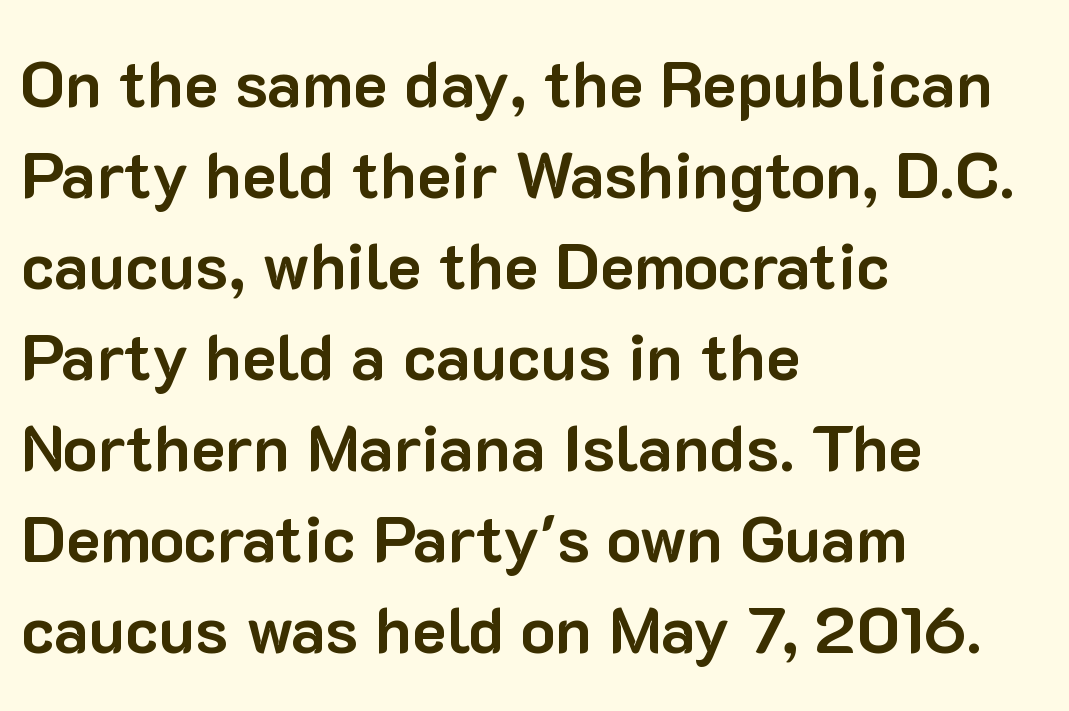
Q: Is the text bold? A: Yes.
Q: Is the text italic (slanted)? A: No, it is upright.
Q: Is the typeface a serif or a sans-serif typeface? A: Sans-serif.
Q: Is the text underlined? A: No.
Q: How is the paragraph aligned? A: Left-aligned.
Q: Is the spacing between letters normal or unusually wide? A: Normal.
Q: Is the spacing between lines tight, normal or loose? A: Normal.
Q: Width (condensed, normal, or wide)? A: Normal.
Q: Stroke contrast? A: Low.
Q: x-height? A: Medium.
Q: Monospaced? A: No.
